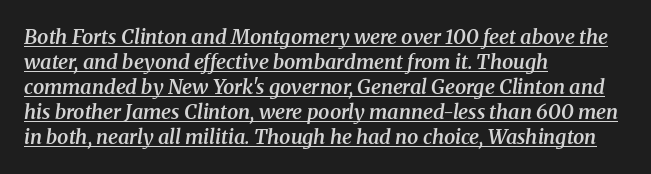
{"italic": "yes", "lean": "right", "slant_degrees": 8, "bold": "semi", "underline": "yes", "align": "left", "line_spacing": "normal", "line_spacing_ratio": 1.25, "letter_spacing": "normal", "letter_spacing_em": 0.0, "glyph_px": 20}
